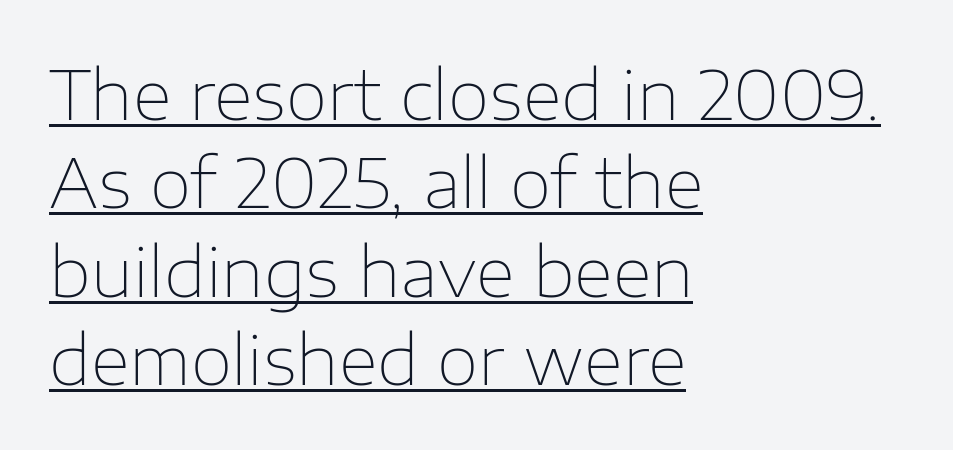
{"serif": "no", "italic": "no", "bold": "no", "weight": "thin", "width": "normal", "stroke_contrast": "low", "x_height": "medium", "monospaced": "no", "underline": "yes", "align": "left", "line_spacing": "normal", "line_spacing_ratio": 1.3, "letter_spacing": "normal", "letter_spacing_em": 0.0, "glyph_px": 68}
